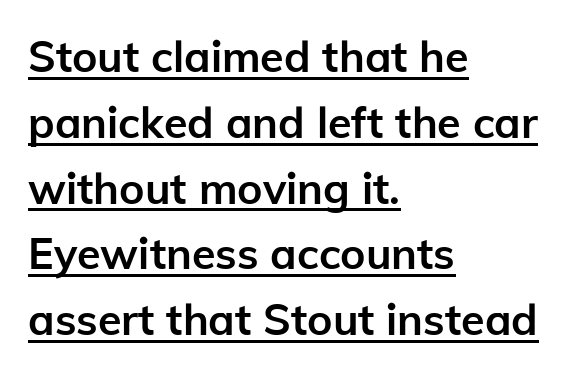
Q: Is the text bold? A: Yes.
Q: Is the text italic (slanted)? A: No, it is upright.
Q: Is the typeface a serif or a sans-serif typeface? A: Sans-serif.
Q: Is the text underlined? A: Yes.
Q: How is the paragraph aligned? A: Left-aligned.
Q: Is the spacing between letters normal or unusually wide? A: Normal.
Q: Is the spacing between lines tight, normal or loose? A: Normal.
Q: Width (condensed, normal, or wide)? A: Normal.
Q: Stroke contrast? A: Low.
Q: x-height? A: Medium.
Q: Monospaced? A: No.
